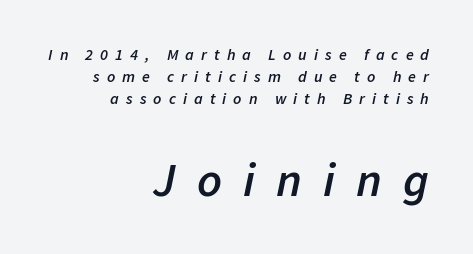
{"italic": "yes", "lean": "right", "slant_degrees": 11, "bold": "semi", "weight": "semibold", "width": "normal", "stroke_contrast": "low", "x_height": "medium", "monospaced": "no", "underline": "no", "align": "right", "line_spacing": "normal", "line_spacing_ratio": 1.36, "letter_spacing": "wide", "letter_spacing_em": 0.44, "larger_block": "second", "size_ratio": 3.0, "glyph_px": 48}
